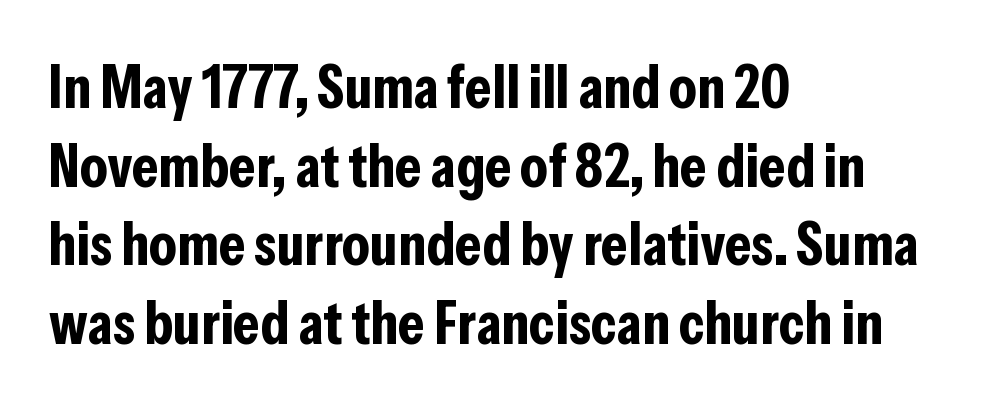
Each new line begins a customary step beneath the previous one. Line beginnings align vertically; line endings do not. Serif or sans? Sans — the stroke terminals are bare. Do the characters align in a grid? No, the font is proportional. The rendering uses a bold face; every stroke is thick and dark. Honestly, there is no underline to notice here at all.
